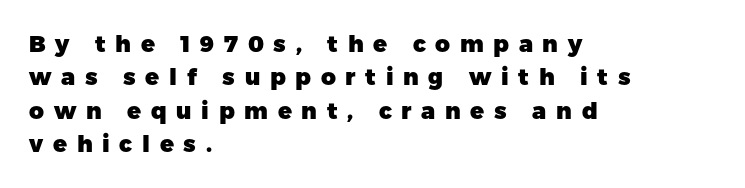
Characters follow at a spacing far wider than the type designer built in. Glance below the letters and you will spot only blank space. Students, observe: this is what conventionally led text looks like. These lines are set flush left with a ragged right edge. The passage shown is emphatically bold.
